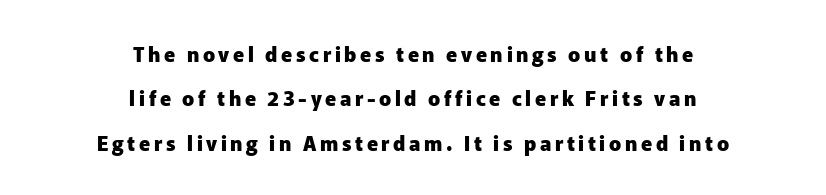
These lines carry a lot of weight — the face is fully bold. The passage is arranged like a title page — every line centered. The words here are not underlined. Do the letters lean? They stand straight. This sample trades compactness for vertical openness between lines.
